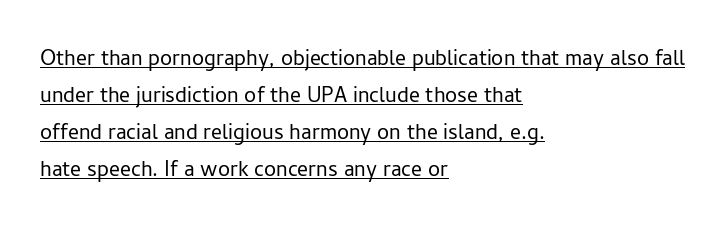
Q: Is the text bold? A: No.
Q: Is the text italic (slanted)? A: No, it is upright.
Q: Is the text underlined? A: Yes.
Q: How is the paragraph aligned? A: Left-aligned.
Q: Is the spacing between letters normal or unusually wide? A: Normal.
Q: Is the spacing between lines tight, normal or loose? A: Normal.
